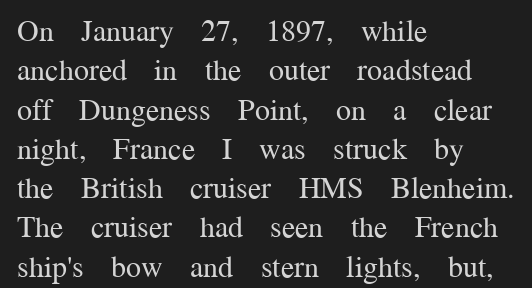
The image shows 30 px regular-weight serif type, upright; set left-aligned, normal line spacing (1.31x), normal letter spacing, not underlined; medium stroke contrast and a medium x-height.
